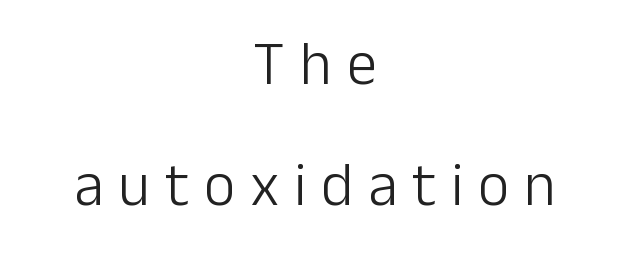
Q: Is the text bold? A: No.
Q: Is the text italic (slanted)? A: No, it is upright.
Q: Is the typeface a serif or a sans-serif typeface? A: Sans-serif.
Q: Is the text underlined? A: No.
Q: How is the paragraph aligned? A: Centered.
Q: Is the spacing between letters normal or unusually wide? A: Unusually wide.
Q: Is the spacing between lines tight, normal or loose? A: Loose.
Q: Width (condensed, normal, or wide)? A: Normal.
Q: Stroke contrast? A: Low.
Q: x-height? A: Medium.
Q: Monospaced? A: No.
